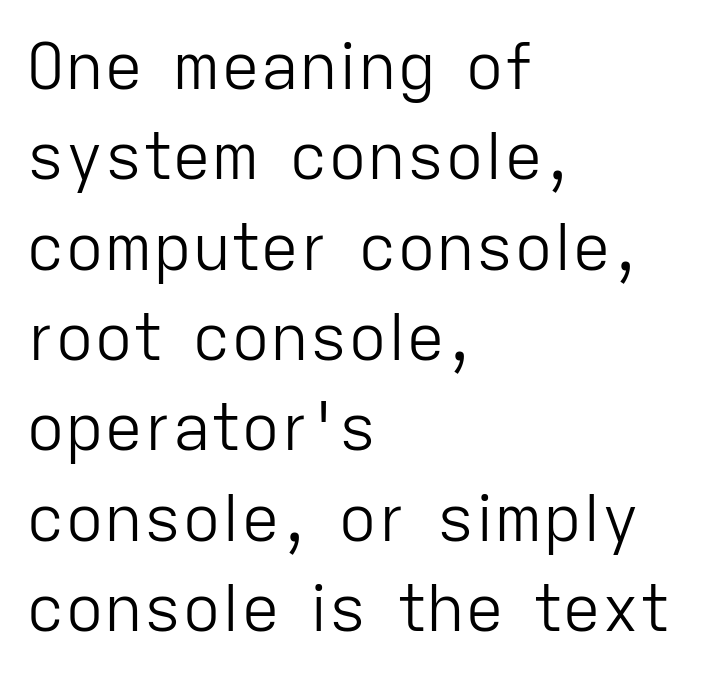
These lines are rendered in a variable-pitch font. Line spacing here is normal. Caption: face not bold, strokes unweighted. Students, note that the glyphs here touch the page at normal intervals. The text was rendered using a sans face with plain stroke endings. In CSS terms this would be text-align: left.
